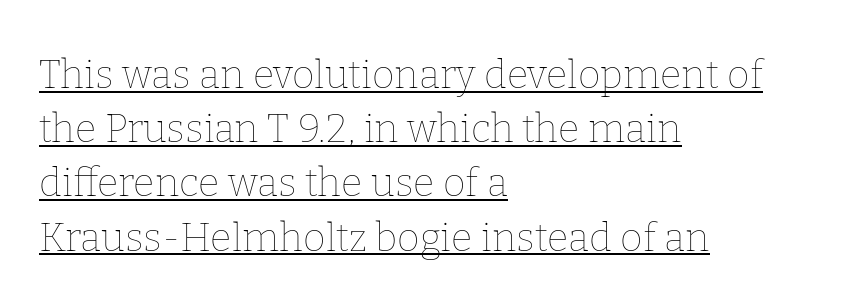
The image shows 39 px thin type, upright; set left-aligned, normal line spacing (1.39x), normal letter spacing, underlined; low stroke contrast and a medium x-height.
